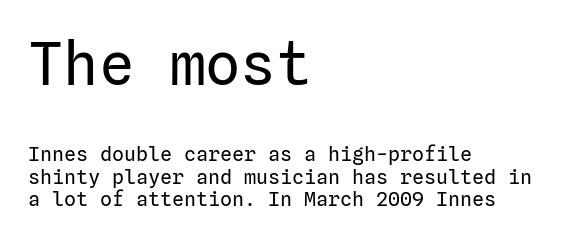
The image shows 59 px regular-weight sans-serif type, upright; set left-aligned, tight line spacing (1.12x), normal letter spacing, not underlined; the first (top) block is 2.95x larger; low stroke contrast and a medium x-height.
